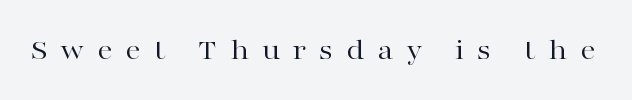
Q: Is the text bold? A: No.
Q: Is the text italic (slanted)? A: No, it is upright.
Q: Is the typeface a serif or a sans-serif typeface? A: Serif.
Q: Is the text underlined? A: No.
Q: Is the spacing between letters normal or unusually wide? A: Unusually wide.
Q: Width (condensed, normal, or wide)? A: Wide.
Q: Stroke contrast? A: High.
Q: x-height? A: Medium.
Q: Monospaced? A: No.
